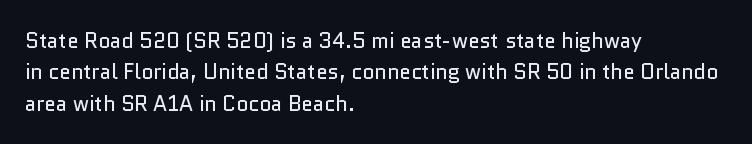
{"italic": "no", "bold": "no", "underline": "no", "align": "left", "line_spacing": "normal", "line_spacing_ratio": 1.5, "letter_spacing": "normal", "letter_spacing_em": 0.0, "glyph_px": 21}
